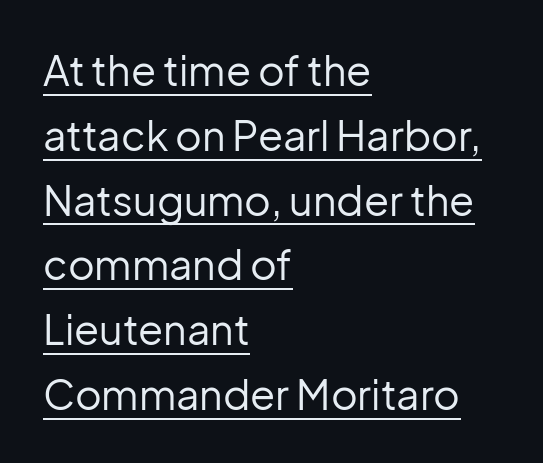
The image shows 41 px regular-weight sans-serif type, upright; set left-aligned, normal line spacing (1.58x), normal letter spacing, underlined; low stroke contrast and a medium x-height.
